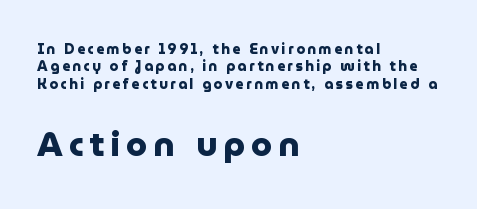
{"serif": "no", "italic": "no", "bold": "yes", "weight": "heavy", "width": "normal", "stroke_contrast": "low", "x_height": "medium", "monospaced": "no", "underline": "no", "align": "left", "line_spacing": "normal", "line_spacing_ratio": 1.25, "larger_block": "second", "size_ratio": 2.43, "glyph_px": 34}
